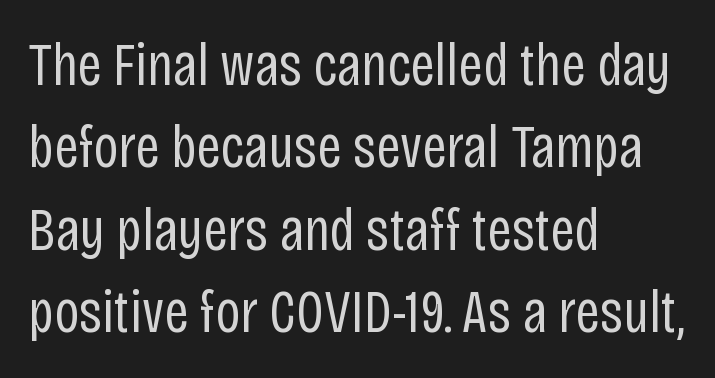
{"serif": "no", "italic": "no", "bold": "no", "weight": "regular", "width": "condensed", "stroke_contrast": "low", "x_height": "large", "monospaced": "no", "underline": "no", "align": "left", "line_spacing": "normal", "line_spacing_ratio": 1.35, "letter_spacing": "normal", "letter_spacing_em": 0.0, "glyph_px": 61}
